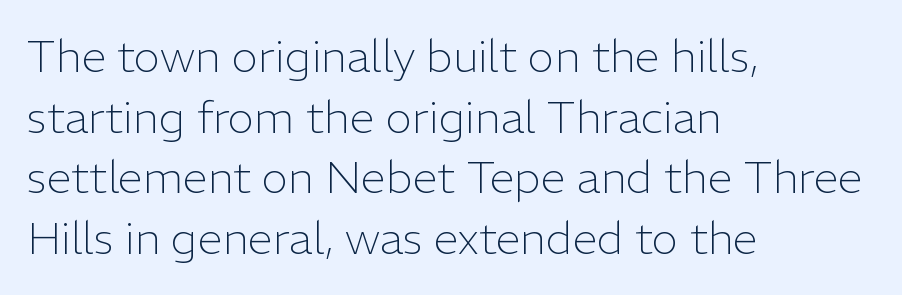
The image shows 45 px light sans-serif type, upright; set left-aligned, normal line spacing (1.35x), normal letter spacing, not underlined; low stroke contrast and a medium x-height.
